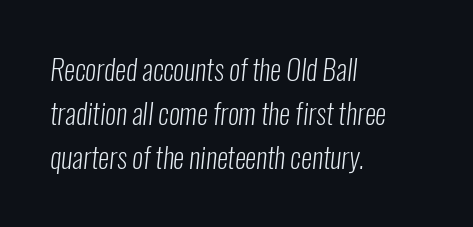
The image shows 28 px light, condensed sans-serif type; set left-aligned, normal line spacing (1.57x), normal letter spacing, not underlined; low stroke contrast and a medium x-height.
